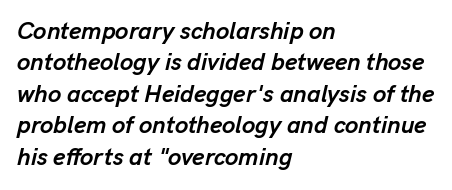
Q: Is the text bold? A: Yes.
Q: Is the text italic (slanted)? A: Yes, it leans right by about 13 degrees.
Q: Is the text underlined? A: No.
Q: How is the paragraph aligned? A: Left-aligned.
Q: Is the spacing between letters normal or unusually wide? A: Normal.
Q: Is the spacing between lines tight, normal or loose? A: Normal.
